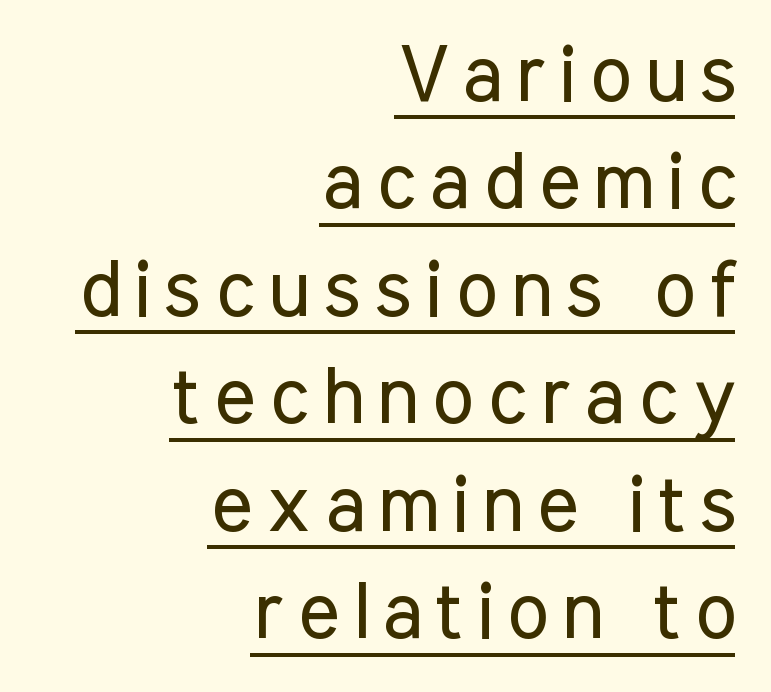
Q: Is the text bold? A: No.
Q: Is the text italic (slanted)? A: No, it is upright.
Q: Is the typeface a serif or a sans-serif typeface? A: Sans-serif.
Q: Is the text underlined? A: Yes.
Q: How is the paragraph aligned? A: Right-aligned.
Q: Is the spacing between lines tight, normal or loose? A: Normal.
Q: Width (condensed, normal, or wide)? A: Condensed.
Q: Stroke contrast? A: Low.
Q: x-height? A: Medium.
Q: Monospaced? A: No.
